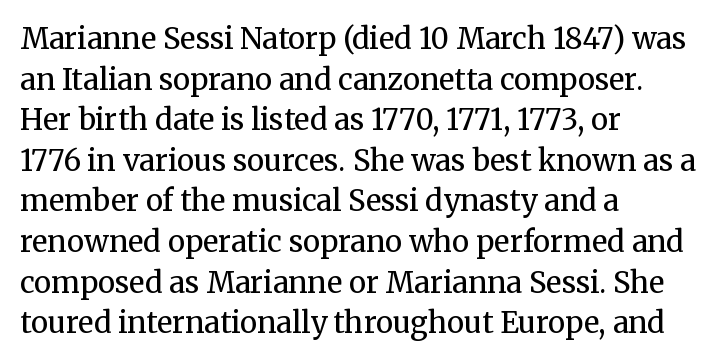
Q: Is the text bold? A: No.
Q: Is the text italic (slanted)? A: No, it is upright.
Q: Is the typeface a serif or a sans-serif typeface? A: Serif.
Q: Is the text underlined? A: No.
Q: How is the paragraph aligned? A: Left-aligned.
Q: Is the spacing between letters normal or unusually wide? A: Normal.
Q: Is the spacing between lines tight, normal or loose? A: Normal.
Q: Width (condensed, normal, or wide)? A: Normal.
Q: Stroke contrast? A: Medium.
Q: x-height? A: Medium.
Q: Monospaced? A: No.
